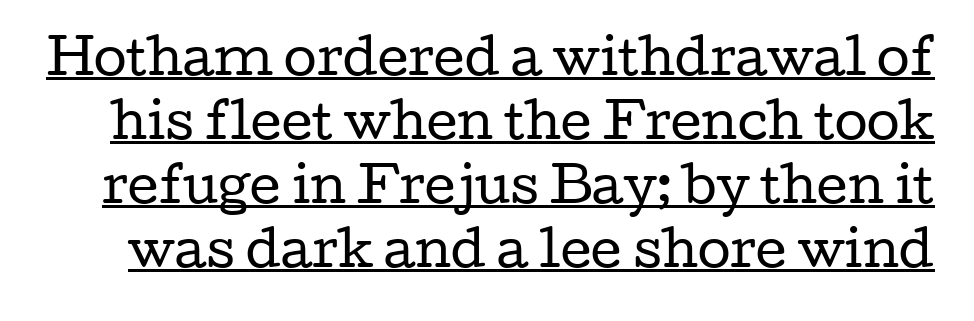
Q: Is the text bold? A: No.
Q: Is the text italic (slanted)? A: No, it is upright.
Q: Is the typeface a serif or a sans-serif typeface? A: Serif.
Q: Is the text underlined? A: Yes.
Q: Is the spacing between letters normal or unusually wide? A: Normal.
Q: Is the spacing between lines tight, normal or loose? A: Normal.
Q: Width (condensed, normal, or wide)? A: Wide.
Q: Stroke contrast? A: Low.
Q: x-height? A: Medium.
Q: Monospaced? A: No.
